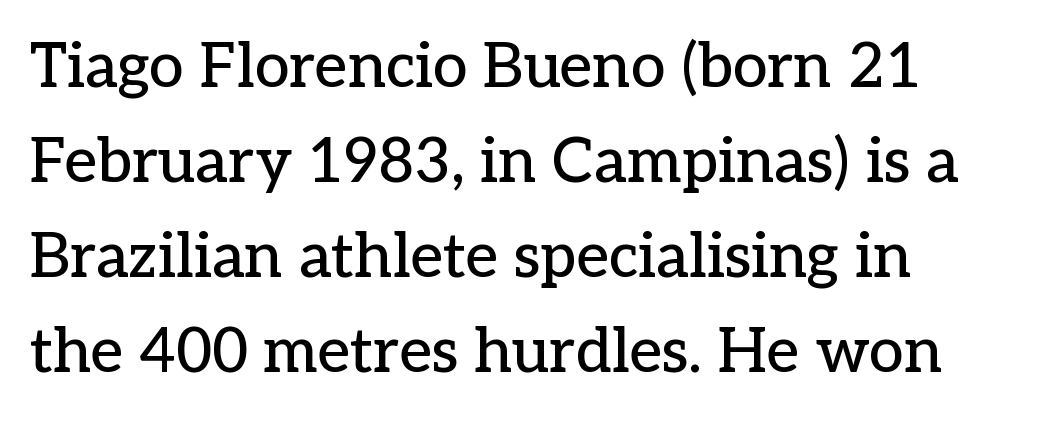
{"serif": "yes", "italic": "no", "width": "normal", "stroke_contrast": "low", "x_height": "medium", "monospaced": "no", "underline": "no", "line_spacing": "normal", "line_spacing_ratio": 1.53, "letter_spacing": "normal", "letter_spacing_em": 0.0, "glyph_px": 62}
